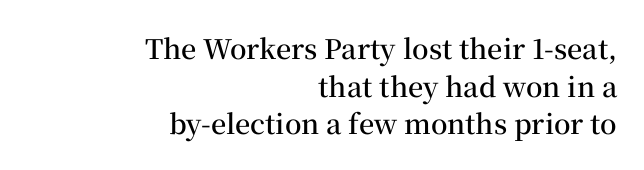
The strip under each line holds only bare page. Strokes here are thickened, but only to semibold level. If you measured baseline to baseline, you'd find a middling distance. Nope, not italic — everything's standing straight. Each line ends at the same right margin while the left side varies. The letterforms sit shoulder to shoulder at normal distance.
